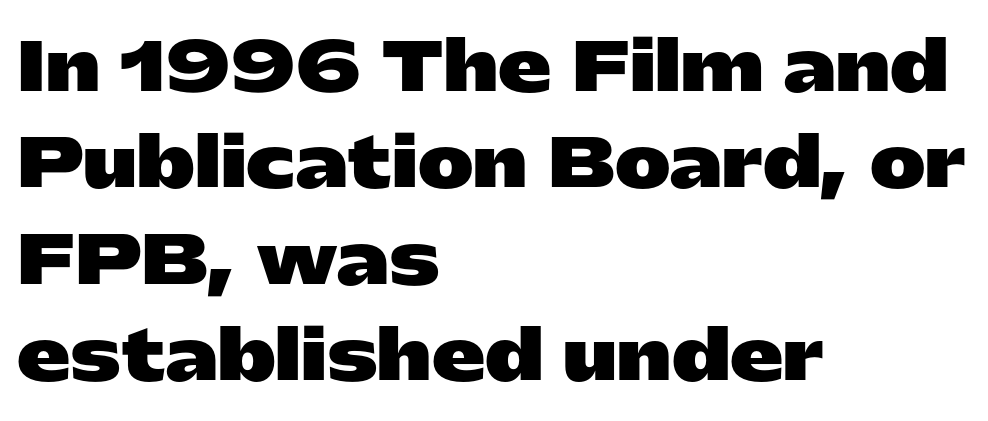
Descenders are the only things crossing below the line. Rows of type keep a routine distance in the vertical direction. This sample is left-justified, so line endings fall wherever the words run out. To sum up the face: it is a sans, with no serifs. Between one letter and the next there's only the usual sliver of space.
